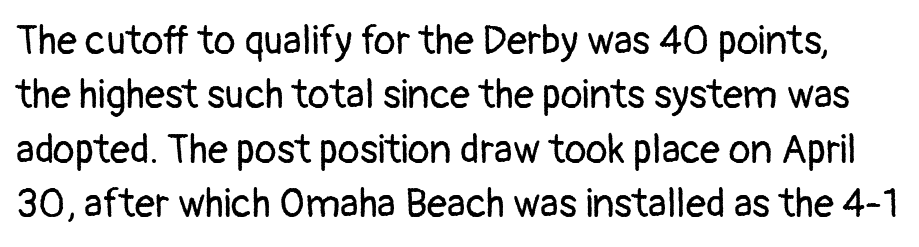
The image shows 40 px regular-weight sans-serif type, upright; set normal line spacing (1.36x), normal letter spacing, not underlined; low stroke contrast and a medium x-height.
